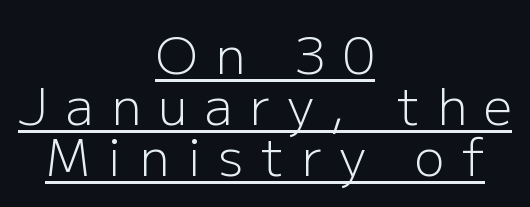
{"serif": "no", "italic": "no", "bold": "no", "weight": "light", "width": "normal", "stroke_contrast": "low", "x_height": "medium", "monospaced": "no", "underline": "yes", "align": "center", "line_spacing": "tight", "line_spacing_ratio": 1.02, "letter_spacing": "wide", "letter_spacing_em": 0.35, "glyph_px": 50}
